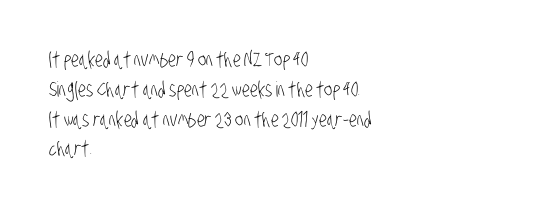
The image shows 21 px text type; set left-aligned, normal line spacing (1.42x), normal letter spacing, not underlined.
